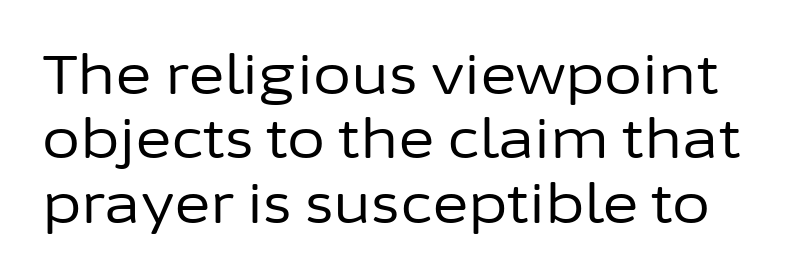
{"serif": "no", "italic": "no", "bold": "no", "weight": "regular", "width": "normal", "stroke_contrast": "low", "x_height": "medium", "monospaced": "no", "underline": "no", "line_spacing_ratio": 1.17, "letter_spacing": "normal", "letter_spacing_em": 0.0, "glyph_px": 55}
